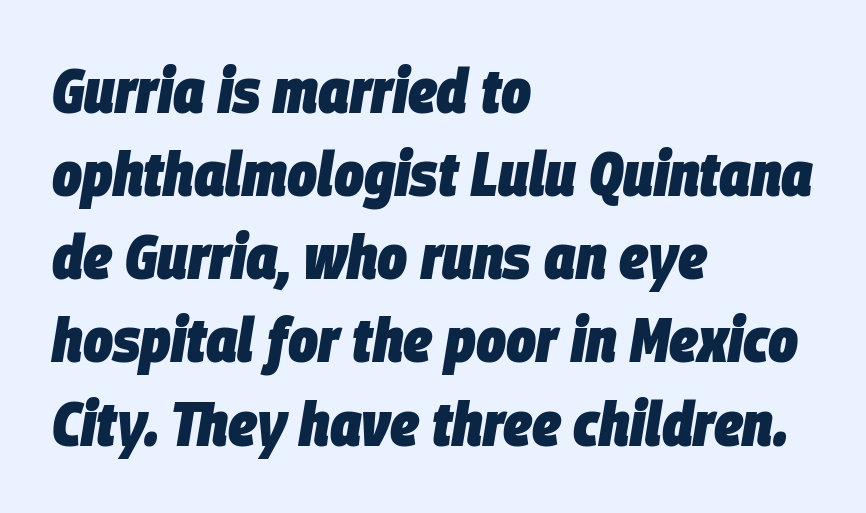
Q: Is the text bold? A: Yes.
Q: Is the text italic (slanted)? A: Yes, it leans right by about 9 degrees.
Q: Is the text underlined? A: No.
Q: How is the paragraph aligned? A: Left-aligned.
Q: Is the spacing between letters normal or unusually wide? A: Normal.
Q: Is the spacing between lines tight, normal or loose? A: Normal.
Q: Width (condensed, normal, or wide)? A: Condensed.
Q: Stroke contrast? A: Low.
Q: x-height? A: Large.
Q: Monospaced? A: No.
